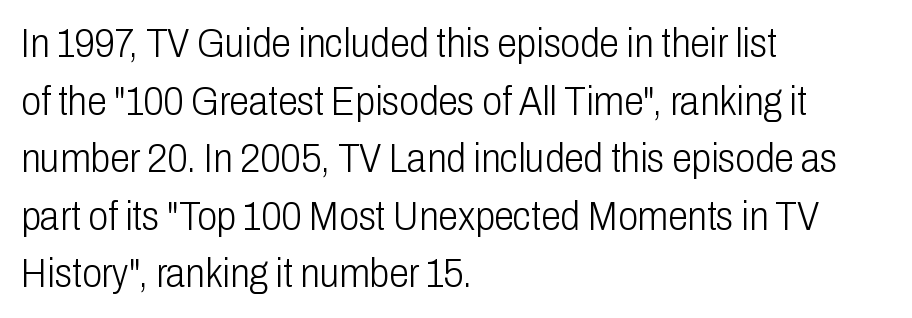
Short and long lines alike share a common starting point at left. One glance says typical: line gaps are just what's usual. Glance below the letters and you will spot only blank space. Posture: vertical. Varying glyph widths throughout — classic text-font behaviour.
